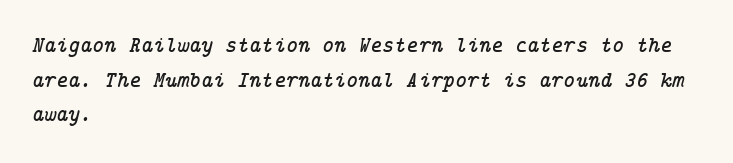
The image shows 23 px text type, italic (leaning right); set left-aligned, normal line spacing (1.51x), normal letter spacing, not underlined.
